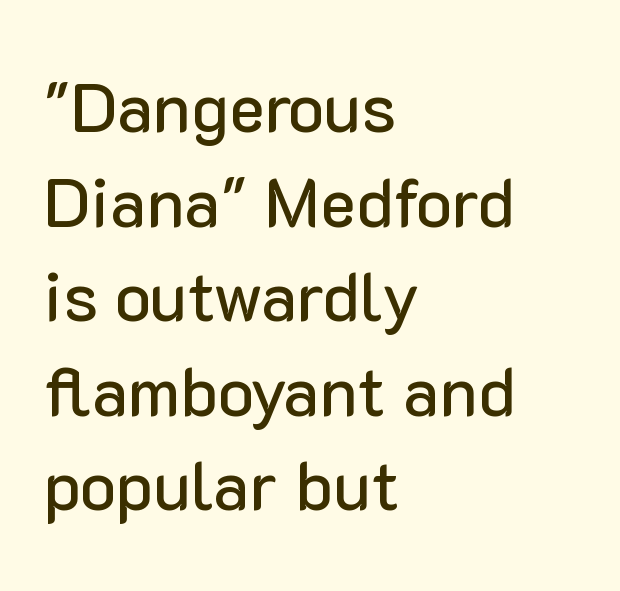
The image shows 68 px sans-serif type, upright; set left-aligned, normal line spacing (1.39x), normal letter spacing, not underlined; low stroke contrast and a medium x-height.
